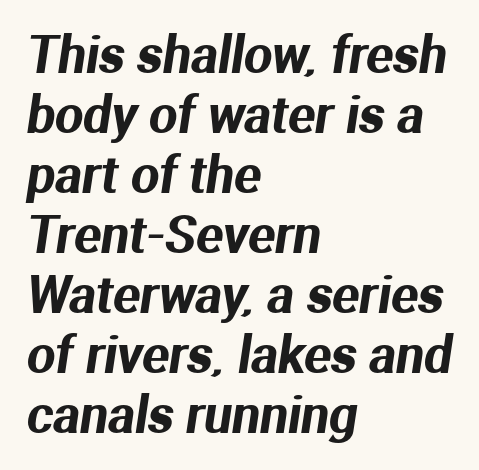
These lines are set flush left with a ragged right edge. You can tell from the bare stems that sans-serif type was used. Do the characters align in a grid? No, the font is proportional. No extra tracking has been applied to these lines.
